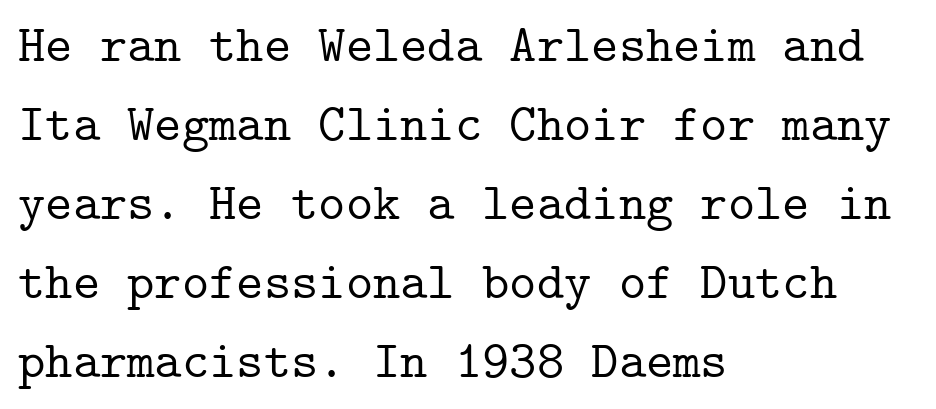
Q: Is the text italic (slanted)? A: No, it is upright.
Q: Is the typeface a serif or a sans-serif typeface? A: Serif.
Q: Is the text underlined? A: No.
Q: How is the paragraph aligned? A: Left-aligned.
Q: Is the spacing between letters normal or unusually wide? A: Normal.
Q: Is the spacing between lines tight, normal or loose? A: Normal.
Q: Width (condensed, normal, or wide)? A: Normal.
Q: Stroke contrast? A: Low.
Q: x-height? A: Medium.
Q: Monospaced? A: Yes.
